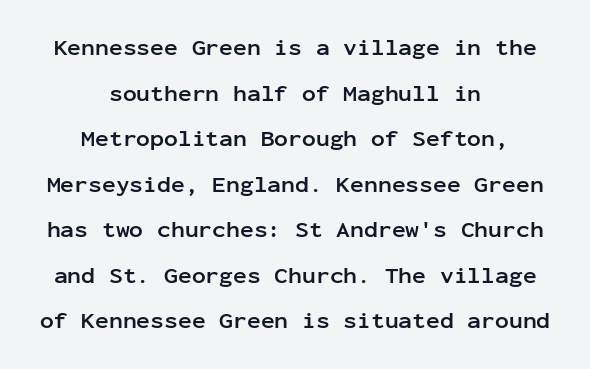
Q: Is the text bold? A: Yes.
Q: Is the text italic (slanted)? A: No, it is upright.
Q: Is the text underlined? A: No.
Q: How is the paragraph aligned? A: Centered.
Q: Is the spacing between letters normal or unusually wide? A: Normal.
Q: Is the spacing between lines tight, normal or loose? A: Loose.
